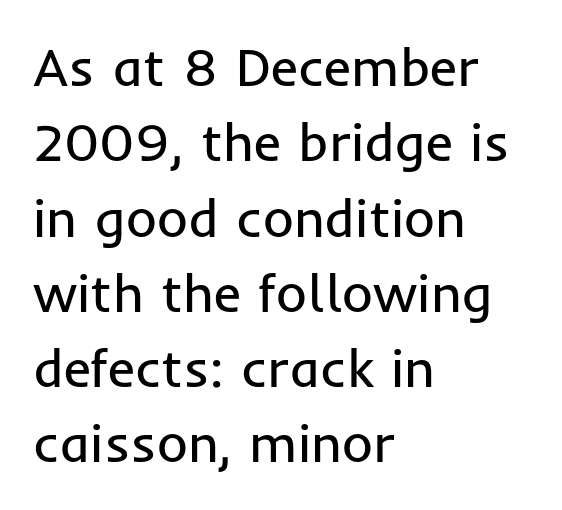
Q: Is the text bold? A: No.
Q: Is the text italic (slanted)? A: No, it is upright.
Q: Is the typeface a serif or a sans-serif typeface? A: Sans-serif.
Q: Is the text underlined? A: No.
Q: How is the paragraph aligned? A: Left-aligned.
Q: Is the spacing between letters normal or unusually wide? A: Normal.
Q: Is the spacing between lines tight, normal or loose? A: Normal.
Q: Width (condensed, normal, or wide)? A: Normal.
Q: Stroke contrast? A: Low.
Q: x-height? A: Medium.
Q: Monospaced? A: No.
